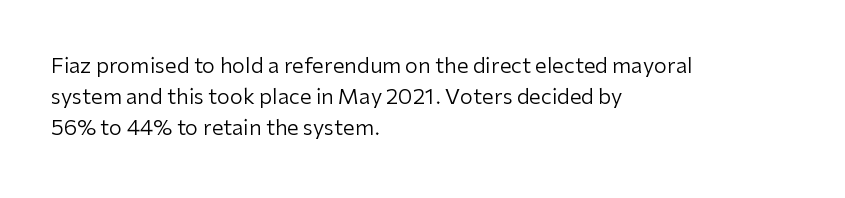
No chunkiness to these letters — they're not bold. The area under the type is left untouched. This rendering uses left alignment, leaving the right contour irregular. The font's upright variant was chosen for this text. Compared with typical body copy, the letter spacing here is the same.
